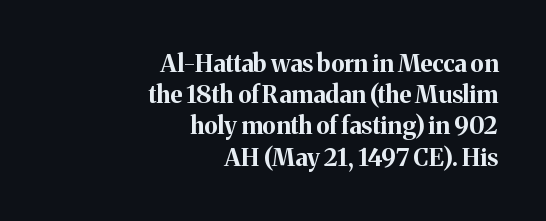
Q: Is the text bold? A: Yes.
Q: Is the text italic (slanted)? A: No, it is upright.
Q: Is the text underlined? A: No.
Q: How is the paragraph aligned? A: Right-aligned.
Q: Is the spacing between letters normal or unusually wide? A: Normal.
Q: Is the spacing between lines tight, normal or loose? A: Normal.
